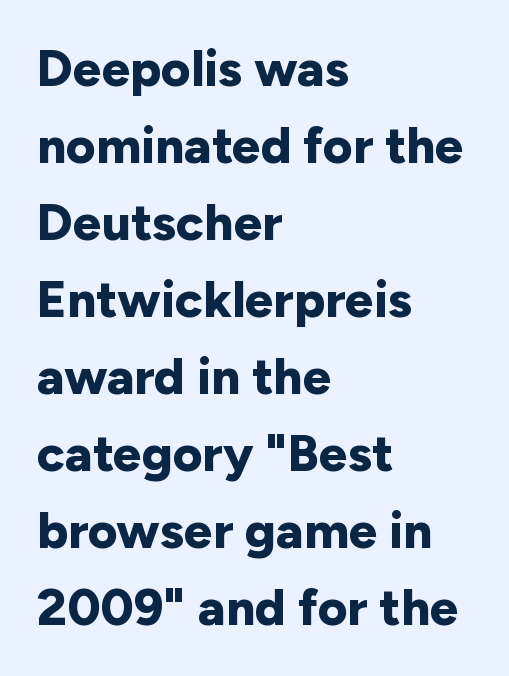
A normal amount of white space separates one row of letters from the next. Short and long lines alike share a common starting point at left. Does the weight exceed regular? Yes, all the way to bold. Is there any slant? The stems are plumb.
